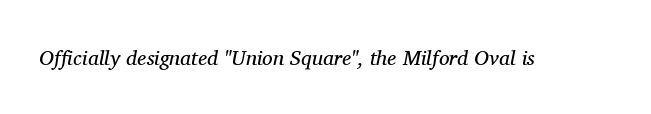
Compared with typical body copy, the letter spacing here is the same. Anything drawn beneath the words? Only blank space. Is this a heavy cut? Hardly; it is regular or lighter. A typesetter would mark this as italic.
